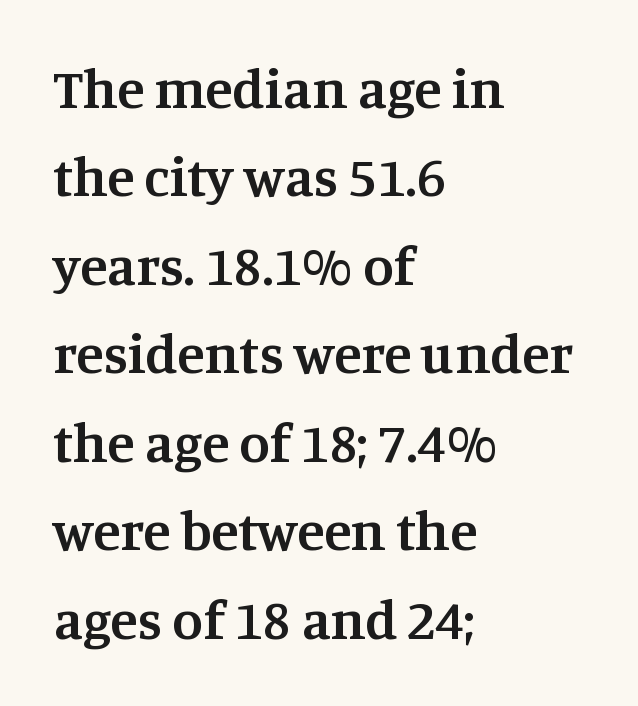
The font family rendered here belongs to the serif group. If you drew a line through each stem, it would be perfectly vertical. The glyphs are unaccompanied by any horizontal stroke below them. Proportional: the letters do not fall into vertical columns. Line beginnings align vertically; line endings do not.
